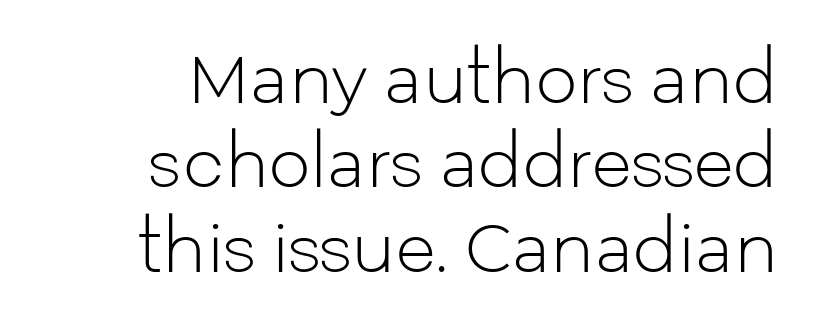
Q: Is the text bold? A: No.
Q: Is the text italic (slanted)? A: No, it is upright.
Q: Is the typeface a serif or a sans-serif typeface? A: Sans-serif.
Q: Is the text underlined? A: No.
Q: Is the spacing between letters normal or unusually wide? A: Normal.
Q: Is the spacing between lines tight, normal or loose? A: Normal.
Q: Width (condensed, normal, or wide)? A: Normal.
Q: Stroke contrast? A: Low.
Q: x-height? A: Medium.
Q: Monospaced? A: No.
